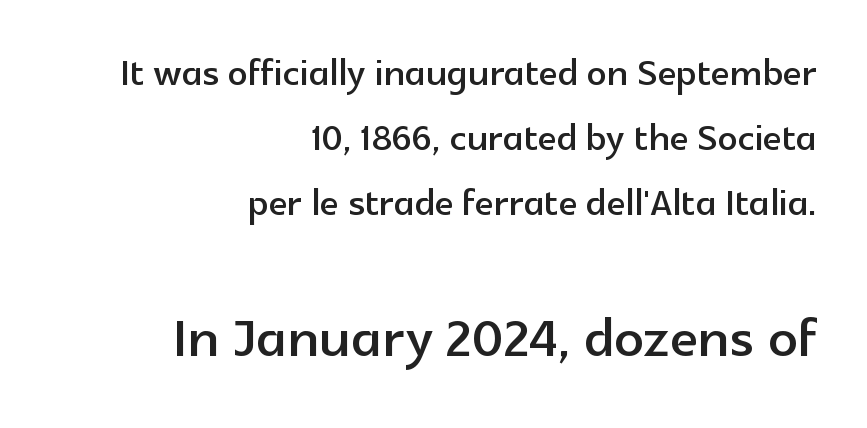
Q: Is the text italic (slanted)? A: No, it is upright.
Q: Is the typeface a serif or a sans-serif typeface? A: Sans-serif.
Q: Is the text underlined? A: No.
Q: How is the paragraph aligned? A: Right-aligned.
Q: Is the spacing between letters normal or unusually wide? A: Normal.
Q: Is the spacing between lines tight, normal or loose? A: Normal.
Q: Which block of text is set in a larger size, the first (top) or the second (bottom)? A: The second (bottom) one.
Q: Width (condensed, normal, or wide)? A: Normal.
Q: x-height? A: Medium.
Q: Monospaced? A: No.
